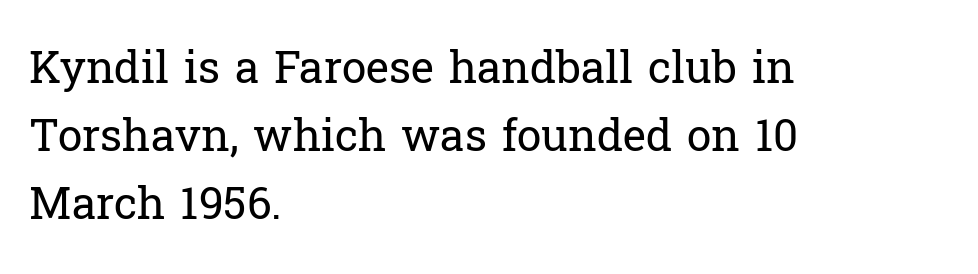
{"serif": "yes", "italic": "no", "bold": "no", "weight": "regular", "width": "normal", "stroke_contrast": "low", "x_height": "medium", "monospaced": "no", "underline": "no", "align": "left", "line_spacing": "normal", "line_spacing_ratio": 1.54, "letter_spacing": "normal", "letter_spacing_em": 0.0, "glyph_px": 44}
